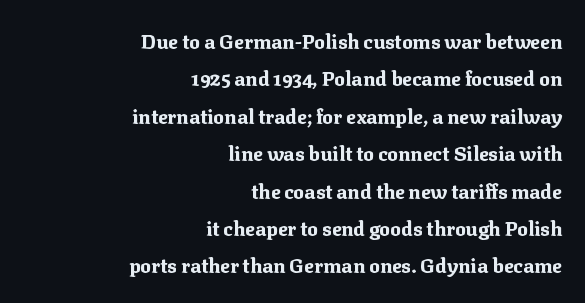
{"italic": "no", "bold": "yes", "underline": "no", "align": "right", "line_spacing_ratio": 1.87, "letter_spacing": "normal", "letter_spacing_em": 0.0, "glyph_px": 20}
